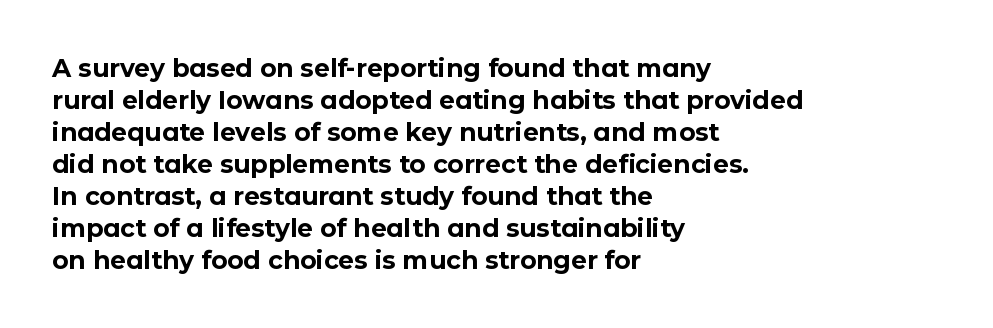
{"italic": "no", "bold": "yes", "underline": "no", "align": "left", "line_spacing": "normal", "line_spacing_ratio": 1.28, "letter_spacing": "normal", "letter_spacing_em": 0.0, "glyph_px": 25}
